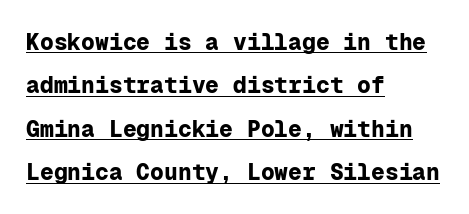
The lettering is marked with a stroke running underneath it. Weight: bold. Designer's note — italics off, roman on. Horizontally, the lines are justified to the leading edge only. There is no visible air inserted between adjacent glyphs.
